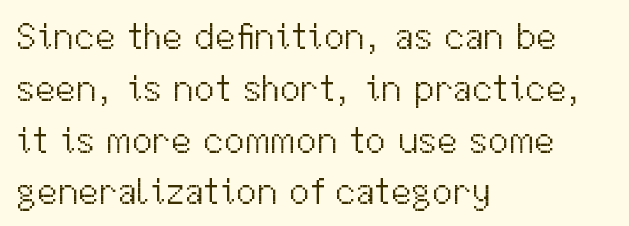
The image shows 37 px light sans-serif type, upright; set left-aligned, normal line spacing (1.4x), normal letter spacing, not underlined; medium stroke contrast and a medium x-height.
